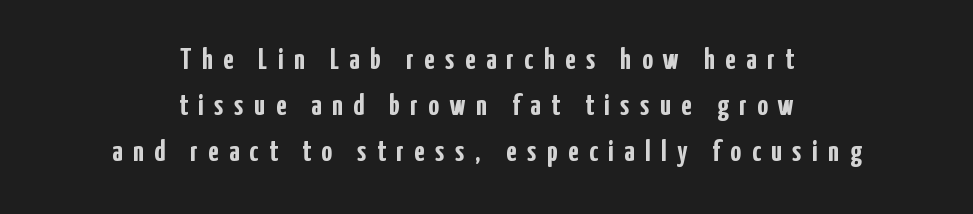
The image shows 30 px semibold, condensed sans-serif type, upright; set centered, normal line spacing (1.54x), unusually wide letter spacing (+0.35 em), not underlined; low stroke contrast and a medium x-height.
